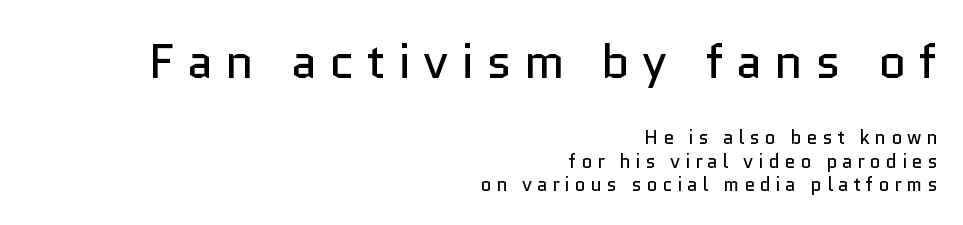
Size contrast runs from large at the top to small at the bottom. Which margin do the lines hug? The right one — the left edge is uneven. Nothing heavy about these letters — not bold at all. Tracking value appears strongly positive — letters spread wide.
